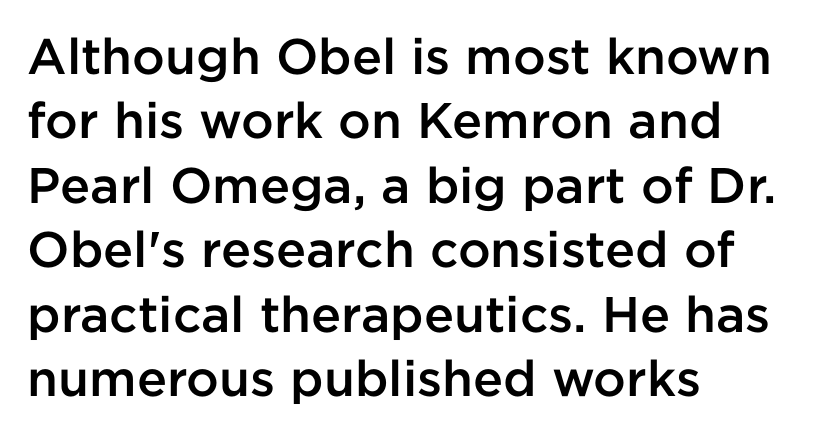
Q: Is the text bold? A: Semi-bold.
Q: Is the text italic (slanted)? A: No, it is upright.
Q: Is the typeface a serif or a sans-serif typeface? A: Sans-serif.
Q: Is the text underlined? A: No.
Q: How is the paragraph aligned? A: Left-aligned.
Q: Is the spacing between letters normal or unusually wide? A: Normal.
Q: Is the spacing between lines tight, normal or loose? A: Normal.
Q: Width (condensed, normal, or wide)? A: Normal.
Q: Stroke contrast? A: Low.
Q: x-height? A: Medium.
Q: Monospaced? A: No.
